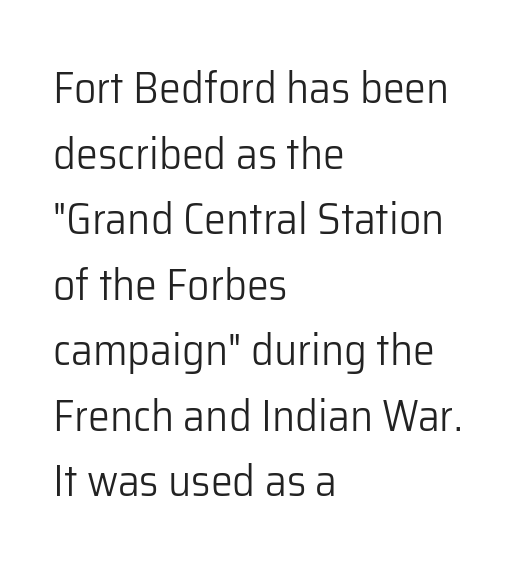
{"serif": "no", "italic": "no", "bold": "no", "weight": "light", "width": "normal", "stroke_contrast": "low", "x_height": "medium", "monospaced": "no", "underline": "no", "align": "left", "line_spacing": "normal", "line_spacing_ratio": 1.49, "letter_spacing": "normal", "letter_spacing_em": 0.0, "glyph_px": 44}
